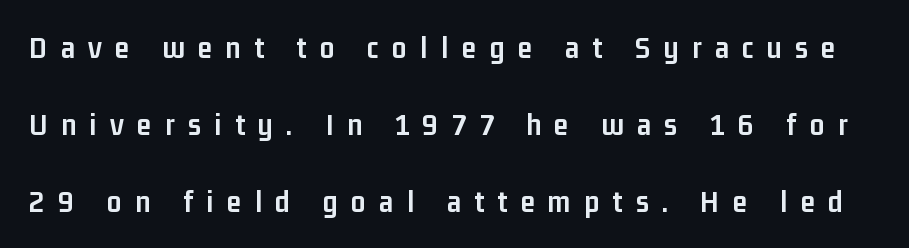
Q: Is the text bold? A: Yes.
Q: Is the text italic (slanted)? A: No, it is upright.
Q: Is the typeface a serif or a sans-serif typeface? A: Sans-serif.
Q: Is the text underlined? A: No.
Q: Is the spacing between letters normal or unusually wide? A: Unusually wide.
Q: Is the spacing between lines tight, normal or loose? A: Loose.
Q: Width (condensed, normal, or wide)? A: Condensed.
Q: Stroke contrast? A: Low.
Q: x-height? A: Medium.
Q: Monospaced? A: No.
